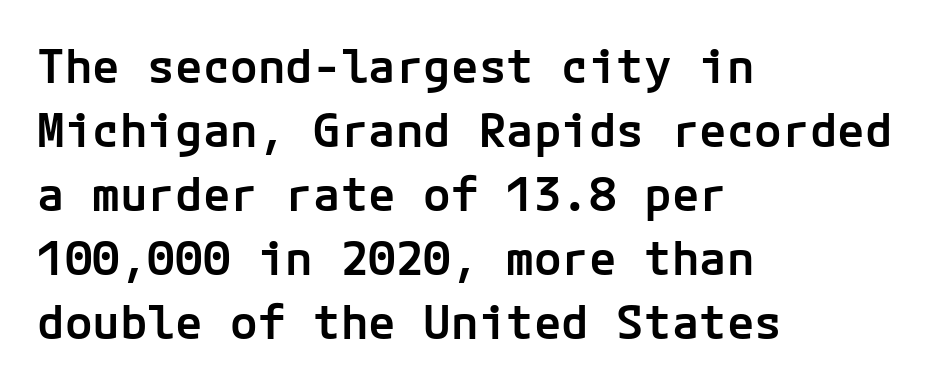
Each line starts at the same left margin while the right side varies. Italic? Not at all — the glyphs are vertical. Leading matches the norm, producing a regular column. Slightly chunky letters — semibold, I'd say, not full bold. Glance below the letters and you will spot only blank space. The letters carry no serifs — their stems end cleanly without finishing strokes.
